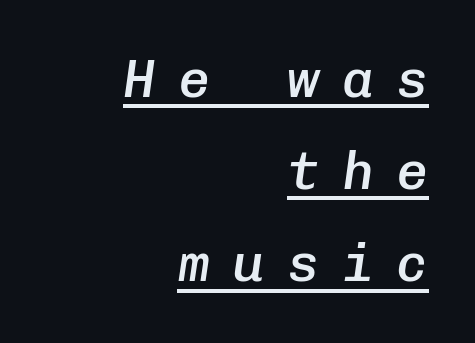
Is this a fixed-width face? Yes — each glyph sits in an identical cell. This is underlined copy, the kind a proofreader might mark for attention. Weight: semibold (demi). Quick note: italic.
